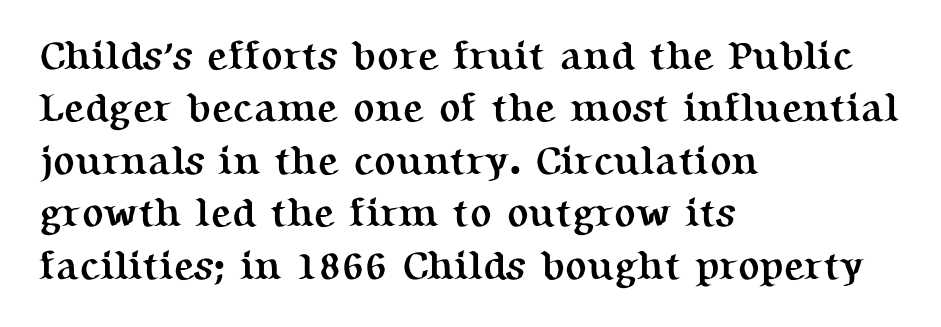
Tracking value appears to be zero — textbook default spacing. The face used here is proportionally spaced, like ordinary book or web type. Compared with typical paragraphs, the rows here are spaced about the same. Underlining? Definitely not there.
